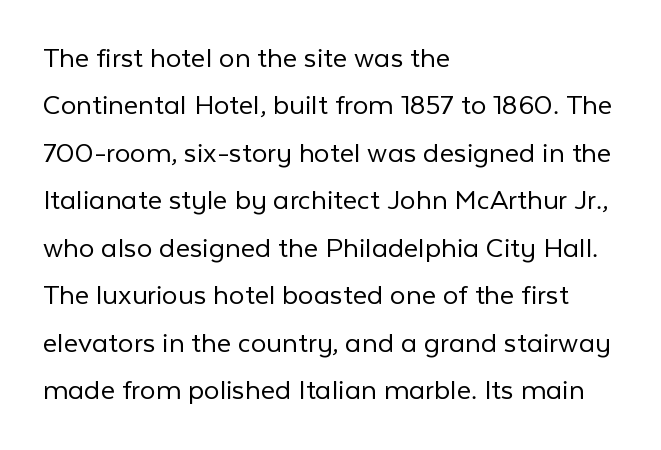
{"serif": "no", "italic": "no", "bold": "no", "weight": "light", "width": "normal", "stroke_contrast": "low", "x_height": "medium", "monospaced": "no", "underline": "no", "align": "left", "line_spacing": "normal", "line_spacing_ratio": 1.53, "letter_spacing": "normal", "letter_spacing_em": 0.0, "glyph_px": 31}
